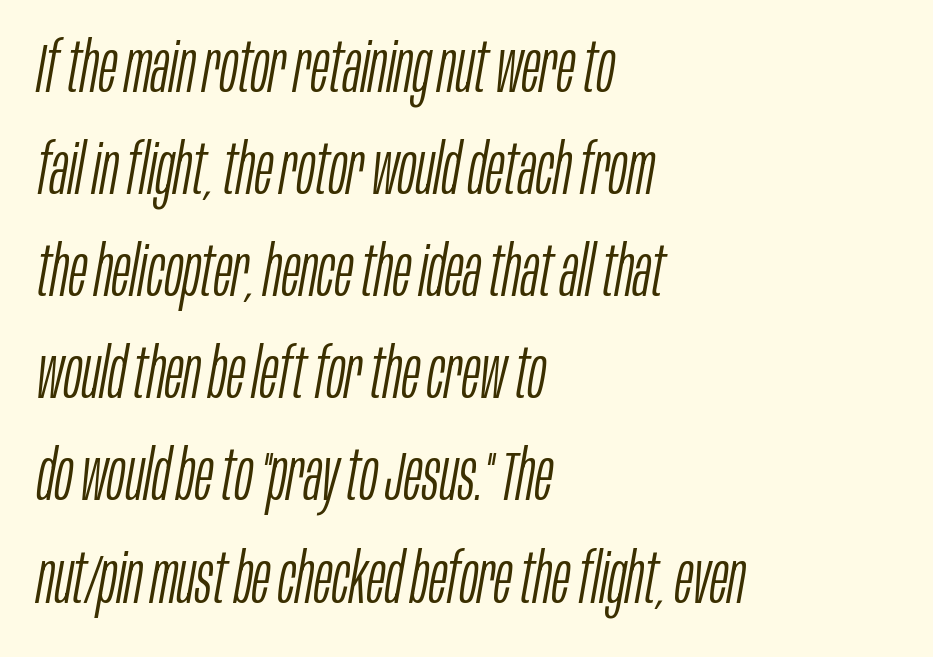
The characters are drawn with everyday or finer stroke widths. Summary of vertical rhythm: regular, with standard interline spacing. Note the varied advance widths — an 'i' is clearly narrower than an 'm'. Looking at the ascenders, they clearly lean.
